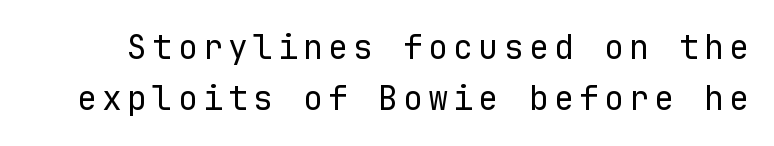
{"serif": "no", "italic": "no", "bold": "no", "weight": "regular", "width": "normal", "stroke_contrast": "low", "x_height": "medium", "monospaced": "yes", "underline": "no", "line_spacing": "normal", "line_spacing_ratio": 1.55, "glyph_px": 33}
